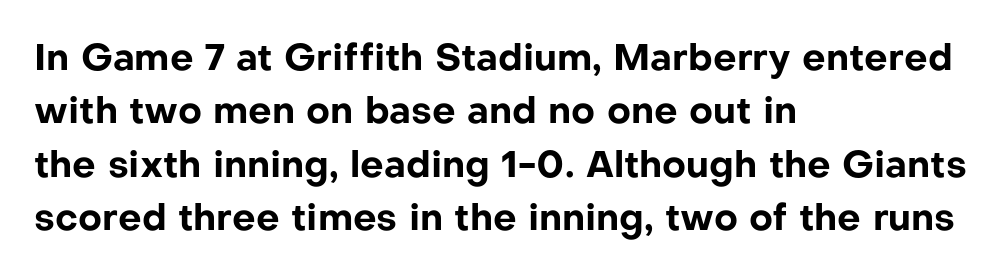
The face used here has the dense, thick strokes of a bold. Check under the words: just untouched page. Caption: multi-line text, flush left, ragged right. The face used here is rendered with its standard letterfit. Spacing verdict: proportional, widths tailored to each character.
